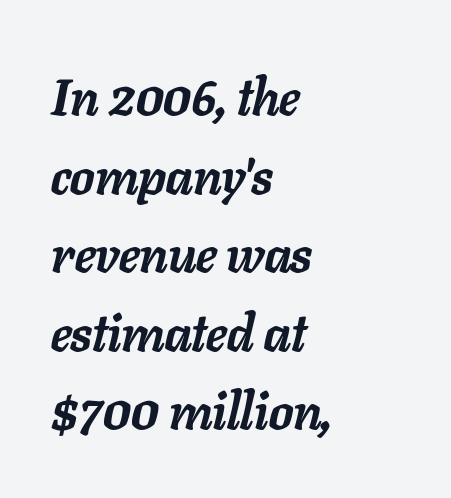
The image shows 51 px semibold type, italic (leaning right); set left-aligned, normal line spacing (1.54x), normal letter spacing, not underlined; low stroke contrast and a medium x-height.
